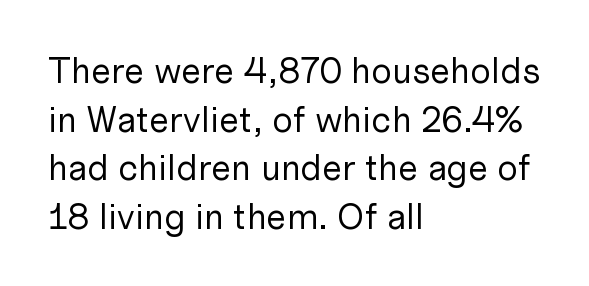
The glyphs in this specimen are sans serif. The face used here is proportionally spaced, like ordinary book or web type. The rag falls on the right side of this text block. Tracking value appears to be zero — textbook default spacing. Every stem runs plumb, perpendicular to the baseline. The line-height multiplier appears to be the usual default.
